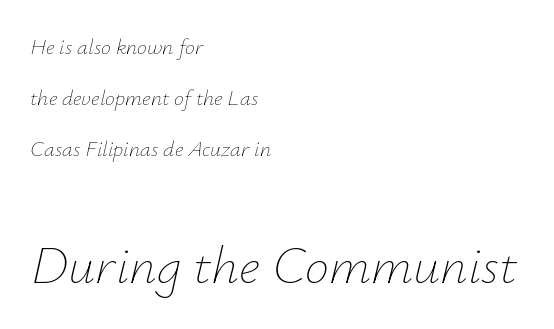
Q: Is the text bold? A: No.
Q: Is the text italic (slanted)? A: Yes, it leans right by about 12 degrees.
Q: Is the text underlined? A: No.
Q: How is the paragraph aligned? A: Left-aligned.
Q: Is the spacing between letters normal or unusually wide? A: Normal.
Q: Is the spacing between lines tight, normal or loose? A: Loose.
Q: Which block of text is set in a larger size, the first (top) or the second (bottom)? A: The second (bottom) one.
Q: Width (condensed, normal, or wide)? A: Normal.
Q: Stroke contrast? A: Low.
Q: x-height? A: Small.
Q: Monospaced? A: No.
